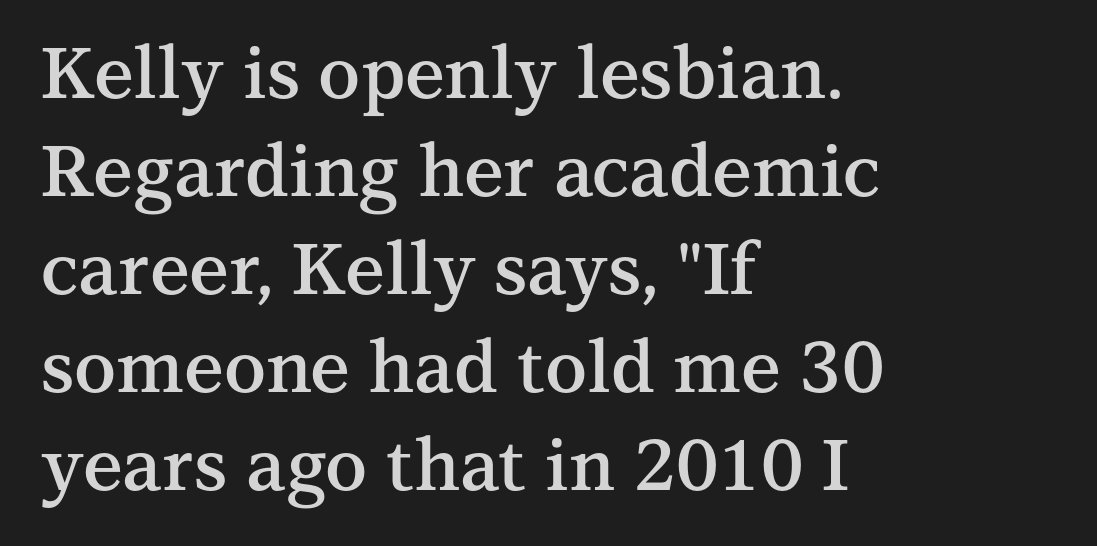
Q: Is the text bold? A: Semi-bold.
Q: Is the text italic (slanted)? A: No, it is upright.
Q: Is the typeface a serif or a sans-serif typeface? A: Serif.
Q: Is the text underlined? A: No.
Q: How is the paragraph aligned? A: Left-aligned.
Q: Is the spacing between letters normal or unusually wide? A: Normal.
Q: Is the spacing between lines tight, normal or loose? A: Normal.
Q: Width (condensed, normal, or wide)? A: Normal.
Q: Stroke contrast? A: Medium.
Q: x-height? A: Medium.
Q: Monospaced? A: No.
